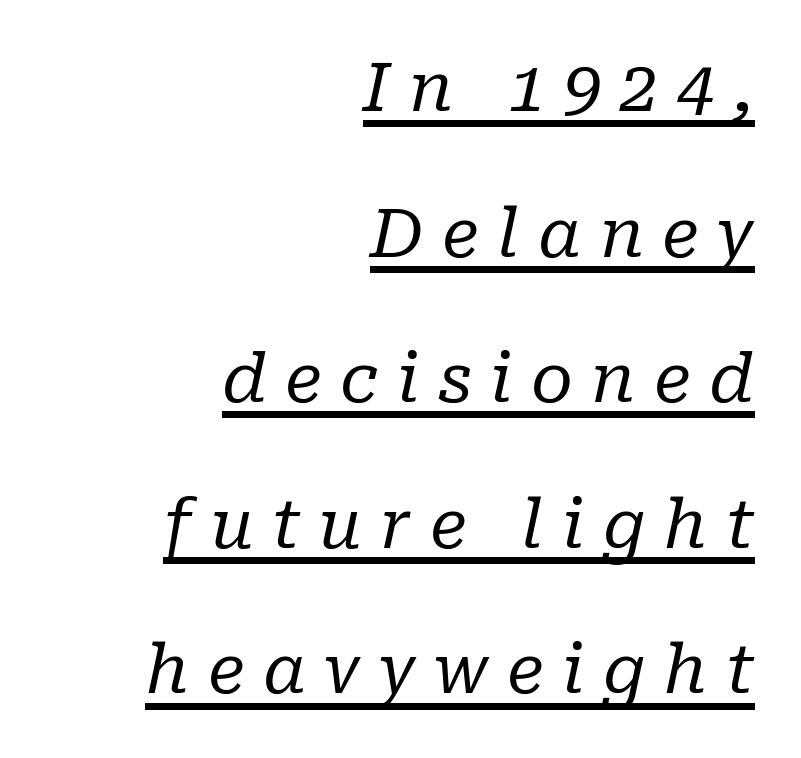
Q: Is the text bold? A: No.
Q: Is the text italic (slanted)? A: Yes, it leans right by about 10 degrees.
Q: Is the typeface a serif or a sans-serif typeface? A: Serif.
Q: Is the text underlined? A: Yes.
Q: How is the paragraph aligned? A: Right-aligned.
Q: Is the spacing between letters normal or unusually wide? A: Unusually wide.
Q: Is the spacing between lines tight, normal or loose? A: Loose.
Q: Width (condensed, normal, or wide)? A: Normal.
Q: Stroke contrast? A: Low.
Q: x-height? A: Medium.
Q: Monospaced? A: No.
